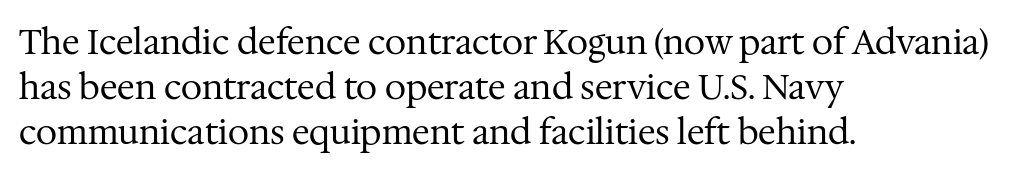
{"serif": "yes", "italic": "no", "bold": "no", "weight": "regular", "width": "normal", "stroke_contrast": "medium", "x_height": "medium", "monospaced": "no", "underline": "no", "align": "left", "line_spacing": "normal", "line_spacing_ratio": 1.33, "letter_spacing": "normal", "letter_spacing_em": 0.0, "glyph_px": 34}
